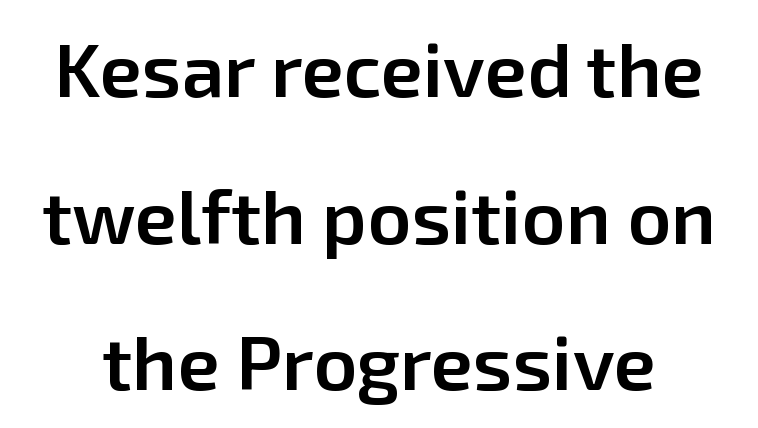
Vertical spacing — loose. The letters are semibold — heavier than regular but short of a full bold. Clear beneath every line of the passage. The rendering uses natural spacing where letterforms have individual widths. Standard letterfit; no display-style spreading of the glyphs. A sans-serif font was chosen for this passage.
